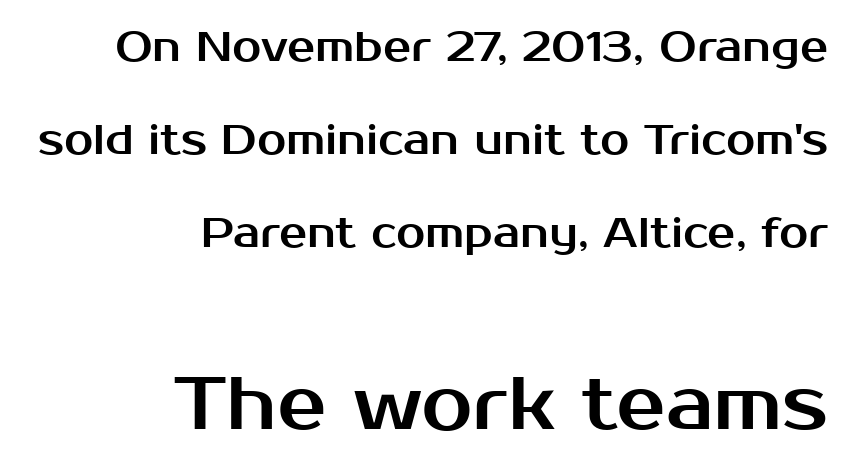
This rendering employs a face without finishing strokes, i.e., a sans-serif. A typesetter would call this leading open, well beyond the default. How are the letters spaced? Ordinarily, with no added tracking. Teacher's note: observe the even right margin — that is flush-right alignment. Style check: upright.
